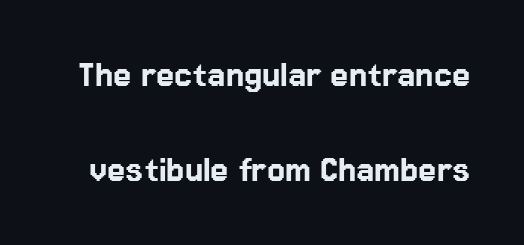
Q: Is the text italic (slanted)? A: No, it is upright.
Q: Is the typeface a serif or a sans-serif typeface? A: Sans-serif.
Q: Is the text underlined? A: No.
Q: Is the spacing between letters normal or unusually wide? A: Normal.
Q: Is the spacing between lines tight, normal or loose? A: Loose.
Q: Width (condensed, normal, or wide)? A: Normal.
Q: Stroke contrast? A: Low.
Q: x-height? A: Medium.
Q: Monospaced? A: No.
